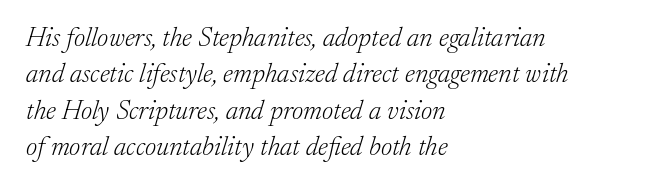
Q: Is the text bold? A: No.
Q: Is the text italic (slanted)? A: Yes, it leans right by about 17 degrees.
Q: Is the text underlined? A: No.
Q: How is the paragraph aligned? A: Left-aligned.
Q: Is the spacing between letters normal or unusually wide? A: Normal.
Q: Is the spacing between lines tight, normal or loose? A: Normal.
